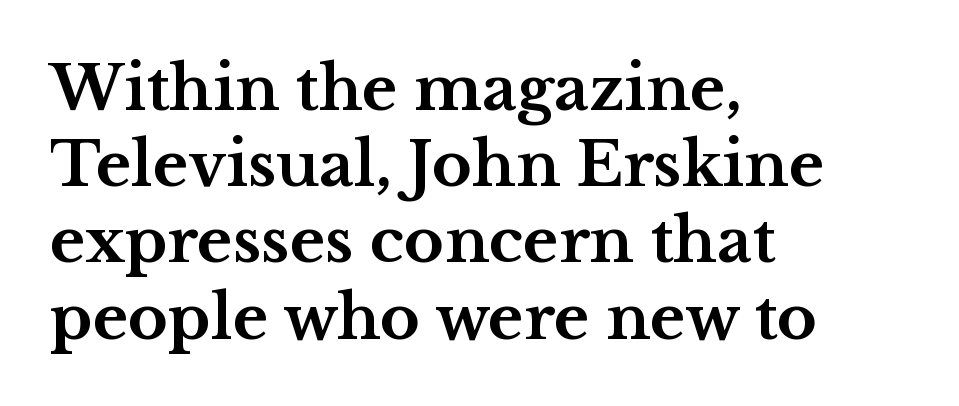
Q: Is the text bold? A: Yes.
Q: Is the text italic (slanted)? A: No, it is upright.
Q: Is the typeface a serif or a sans-serif typeface? A: Serif.
Q: Is the text underlined? A: No.
Q: How is the paragraph aligned? A: Left-aligned.
Q: Is the spacing between letters normal or unusually wide? A: Normal.
Q: Is the spacing between lines tight, normal or loose? A: Normal.
Q: Width (condensed, normal, or wide)? A: Wide.
Q: Stroke contrast? A: Medium.
Q: x-height? A: Medium.
Q: Monospaced? A: No.
